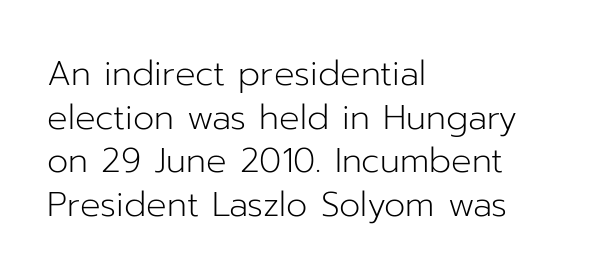
The image shows 34 px light sans-serif type, upright; set left-aligned, normal line spacing (1.28x), normal letter spacing, not underlined; low stroke contrast and a medium x-height.
